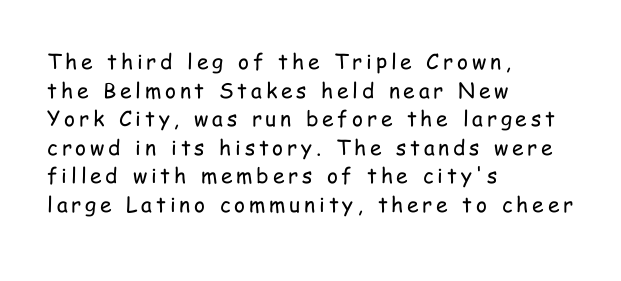
The image shows 21 px text type, upright; set left-aligned, normal line spacing (1.36x), not underlined.
